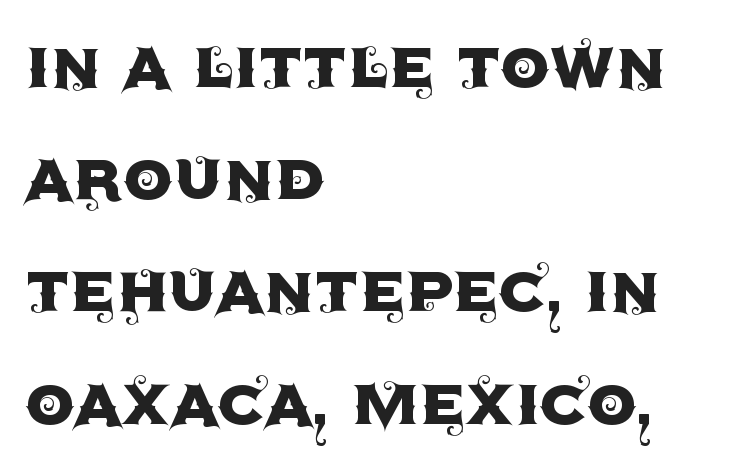
The image shows 79 px sans-serif type, upright; set left-aligned, normal line spacing (1.42x), normal letter spacing, not underlined; a large x-height.
